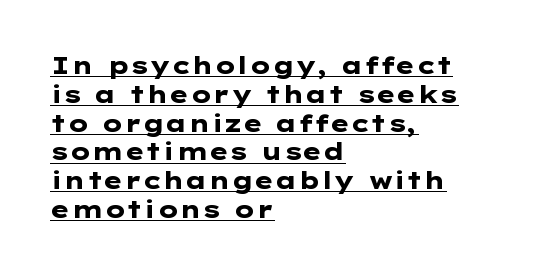
The image shows 24 px bold type, upright; set left-aligned, line spacing 1.2x, normal letter spacing, underlined.
